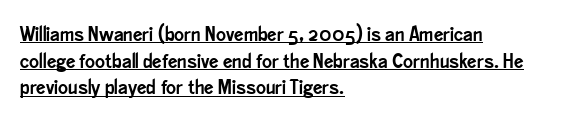
{"italic": "no", "underline": "yes", "align": "left", "line_spacing": "normal", "line_spacing_ratio": 1.27, "letter_spacing": "normal", "letter_spacing_em": 0.0, "glyph_px": 21}
